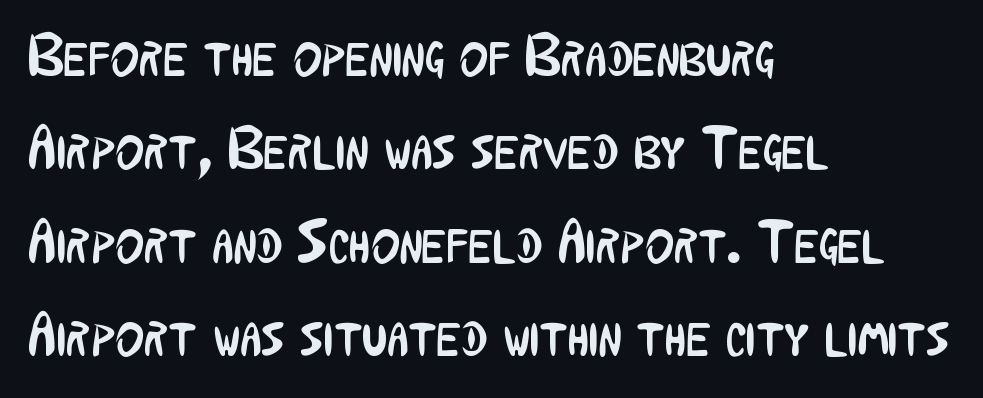
{"serif": "no", "italic": "no", "bold": "no", "weight": "regular", "width": "condensed", "stroke_contrast": "low", "x_height": "medium", "monospaced": "no", "underline": "no", "align": "left", "line_spacing": "normal", "line_spacing_ratio": 1.53, "letter_spacing": "normal", "letter_spacing_em": 0.0, "glyph_px": 61}
